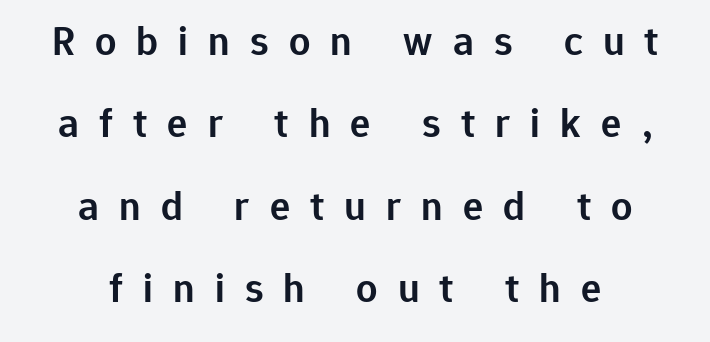
Vertical strokes here are truly vertical. Typesetter's note: demi weight, one step under bold. Letterform terminals end flat and unadorned throughout the passage. Caption: expanded tracking, letters set apart. The rendering uses a large line-height, opening up the rows. You could not count columns in this text — the font is proportionally spaced.
